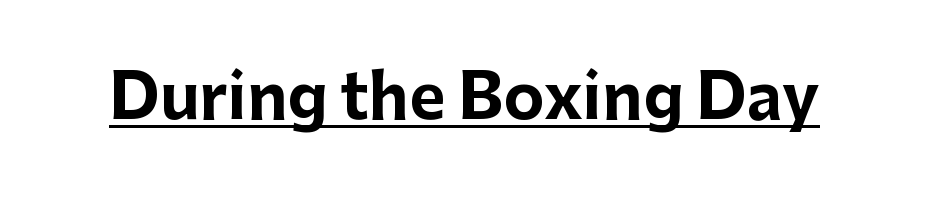
You could not count columns in this text — the font is proportionally spaced. The passage shown is typeset with a sans-serif family. Notice how a bar underscores the lettering throughout. Tall strokes in this sample are plumb rather than angled. Heft: maximum for text — a bold.
